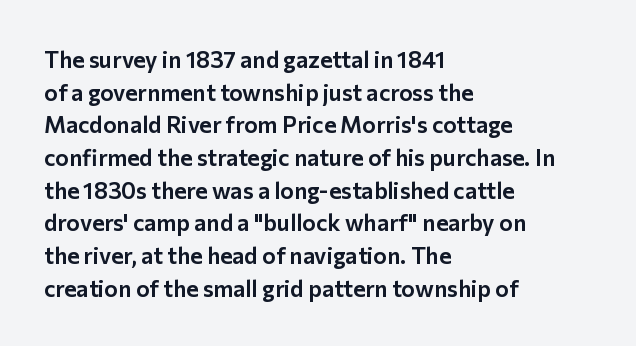
{"italic": "no", "underline": "no", "align": "left", "line_spacing": "normal", "line_spacing_ratio": 1.42, "letter_spacing": "normal", "letter_spacing_em": 0.0, "glyph_px": 23}
